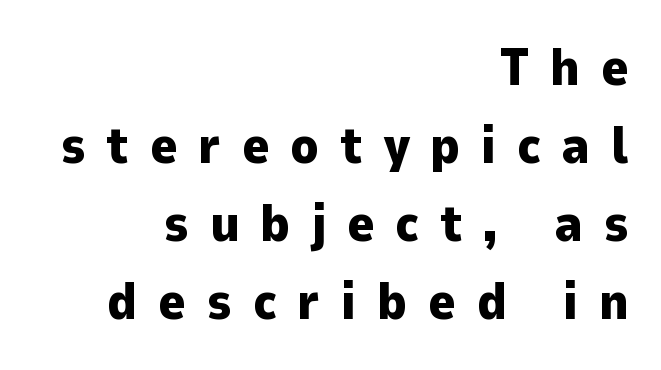
Observe the wide spacing: letters keep a clear distance from each other. The letters stand straight up with perfectly vertical stems. The letters advance in unequal steps, a hallmark of proportional type. The line-height multiplier appears to be the usual default.
